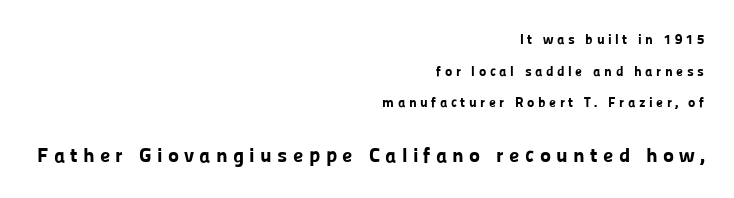
The image shows 21 px bold type, upright; set right-aligned, loose line spacing (2.26x), unusually wide letter spacing (+0.25 em), not underlined; the second (bottom) block is 1.5x larger.
